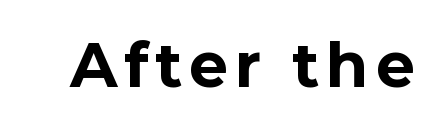
Q: Is the text bold? A: Yes.
Q: Is the text italic (slanted)? A: No, it is upright.
Q: Is the typeface a serif or a sans-serif typeface? A: Sans-serif.
Q: Is the text underlined? A: No.
Q: Width (condensed, normal, or wide)? A: Normal.
Q: Stroke contrast? A: Low.
Q: x-height? A: Medium.
Q: Monospaced? A: No.
